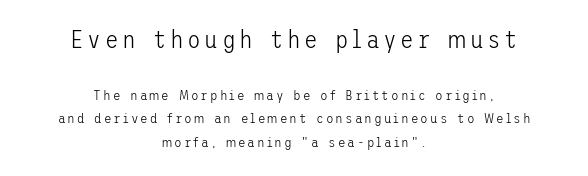
Bigger letters appear in the top chunk; the bottom chunk is reduced. In CSS terms this would be text-align: center. Is the type heavy? It reads as light-to-regular instead. The strip under each line holds only bare page. Designer's note — italics off, roman on.
